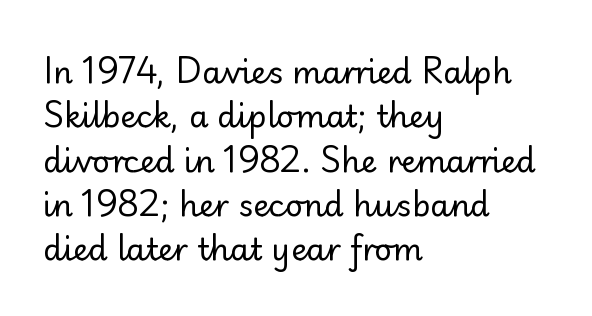
{"serif": "no", "italic": "no", "bold": "no", "weight": "regular", "width": "normal", "stroke_contrast": "low", "x_height": "small", "monospaced": "no", "underline": "no", "align": "left", "line_spacing": "normal", "line_spacing_ratio": 1.43, "letter_spacing": "normal", "letter_spacing_em": 0.0, "glyph_px": 31}
